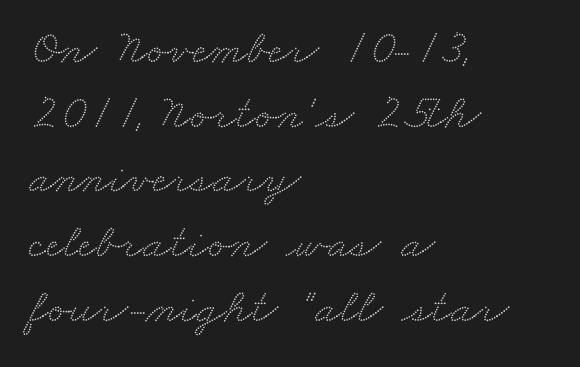
Q: Is the typeface a serif or a sans-serif typeface? A: Serif.
Q: Is the text underlined? A: No.
Q: How is the paragraph aligned? A: Left-aligned.
Q: Is the spacing between letters normal or unusually wide? A: Normal.
Q: Is the spacing between lines tight, normal or loose? A: Normal.
Q: Width (condensed, normal, or wide)? A: Wide.
Q: Stroke contrast? A: Medium.
Q: x-height? A: Small.
Q: Monospaced? A: No.
